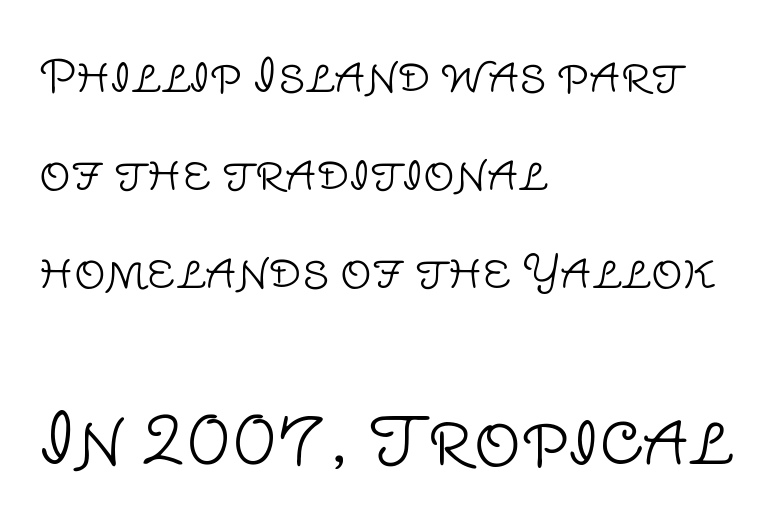
{"serif": "no", "bold": "no", "weight": "light", "width": "normal", "stroke_contrast": "low", "x_height": "large", "monospaced": "no", "underline": "no", "align": "left", "line_spacing": "loose", "line_spacing_ratio": 2.23, "letter_spacing": "normal", "letter_spacing_em": 0.0, "larger_block": "second", "size_ratio": 1.5, "glyph_px": 66}
